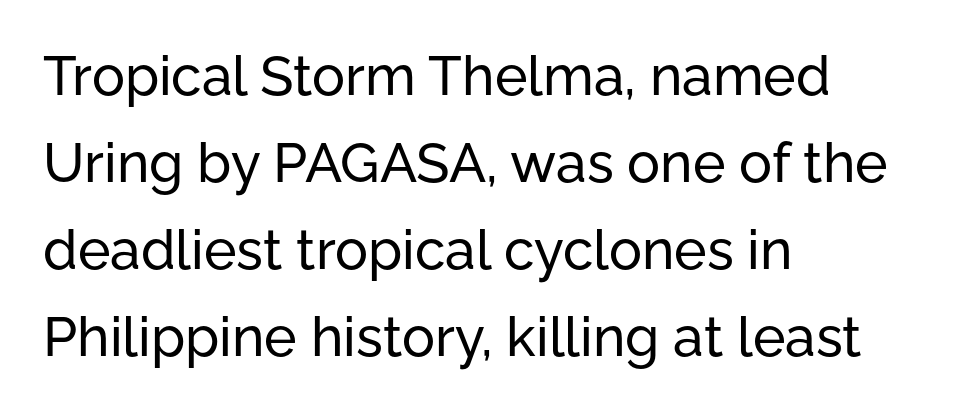
Q: Is the text italic (slanted)? A: No, it is upright.
Q: Is the typeface a serif or a sans-serif typeface? A: Sans-serif.
Q: Is the text underlined? A: No.
Q: How is the paragraph aligned? A: Left-aligned.
Q: Is the spacing between letters normal or unusually wide? A: Normal.
Q: Is the spacing between lines tight, normal or loose? A: Normal.
Q: Width (condensed, normal, or wide)? A: Normal.
Q: Stroke contrast? A: Low.
Q: x-height? A: Medium.
Q: Monospaced? A: No.
